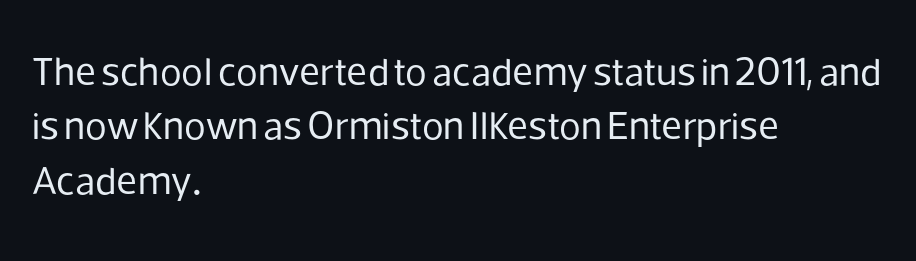
The image shows 40 px regular-weight sans-serif type, upright; set left-aligned, normal line spacing (1.36x), normal letter spacing, not underlined; low stroke contrast and a medium x-height.
